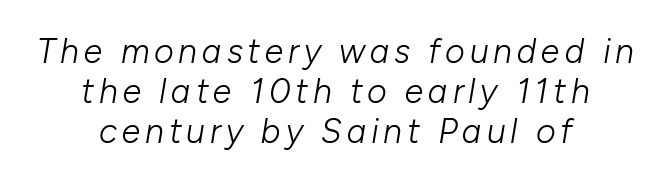
Q: Is the text bold? A: No.
Q: Is the text italic (slanted)? A: Yes, it leans right by about 10 degrees.
Q: Is the text underlined? A: No.
Q: How is the paragraph aligned? A: Centered.
Q: Width (condensed, normal, or wide)? A: Normal.
Q: Stroke contrast? A: Low.
Q: x-height? A: Medium.
Q: Monospaced? A: No.
